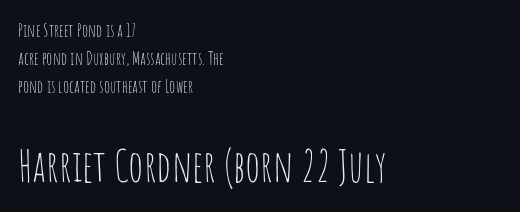
Q: Is the text bold? A: No.
Q: Is the text italic (slanted)? A: No, it is upright.
Q: Is the typeface a serif or a sans-serif typeface? A: Sans-serif.
Q: Is the text underlined? A: No.
Q: How is the paragraph aligned? A: Left-aligned.
Q: Is the spacing between letters normal or unusually wide? A: Normal.
Q: Is the spacing between lines tight, normal or loose? A: Normal.
Q: Which block of text is set in a larger size, the first (top) or the second (bottom)? A: The second (bottom) one.
Q: Width (condensed, normal, or wide)? A: Condensed.
Q: Stroke contrast? A: Low.
Q: x-height? A: Large.
Q: Monospaced? A: No.
